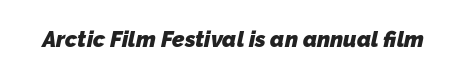
Q: Is the text bold? A: Yes.
Q: Is the text underlined? A: No.
Q: Is the spacing between letters normal or unusually wide? A: Normal.
